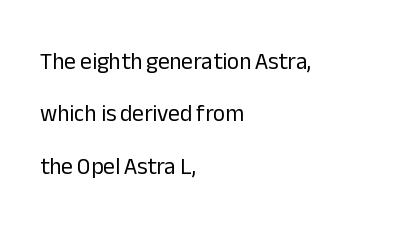
{"italic": "no", "bold": "no", "underline": "no", "align": "left", "line_spacing": "loose", "line_spacing_ratio": 2.28, "letter_spacing": "normal", "letter_spacing_em": 0.0, "glyph_px": 23}
